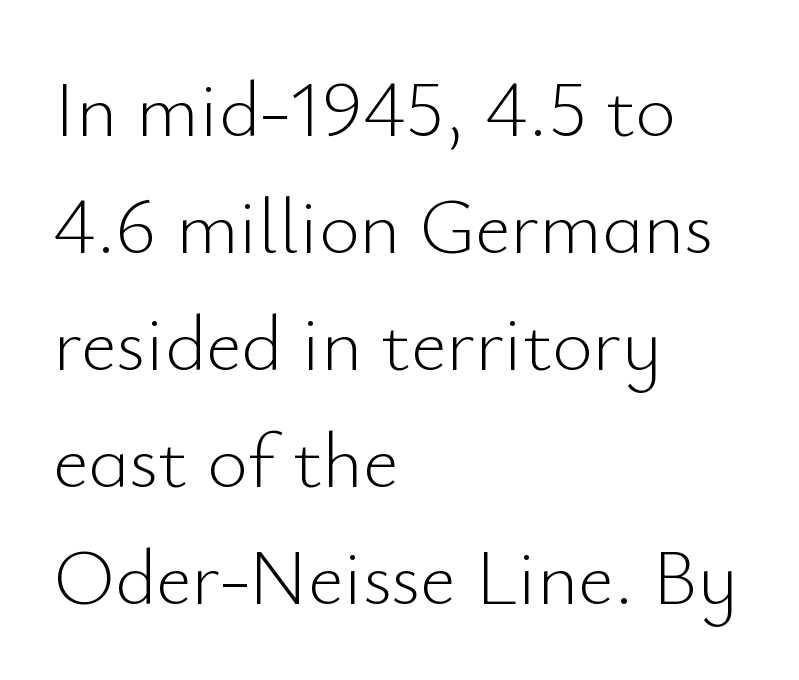
Q: Is the text bold? A: No.
Q: Is the text italic (slanted)? A: No, it is upright.
Q: Is the typeface a serif or a sans-serif typeface? A: Sans-serif.
Q: Is the text underlined? A: No.
Q: How is the paragraph aligned? A: Left-aligned.
Q: Is the spacing between letters normal or unusually wide? A: Normal.
Q: Is the spacing between lines tight, normal or loose? A: Normal.
Q: Width (condensed, normal, or wide)? A: Normal.
Q: Stroke contrast? A: Low.
Q: x-height? A: Small.
Q: Monospaced? A: No.
